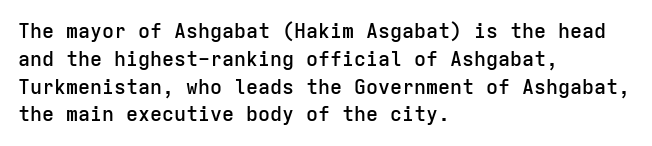
The image shows 20 px text type, upright; set left-aligned, normal line spacing (1.39x), normal letter spacing, not underlined.
